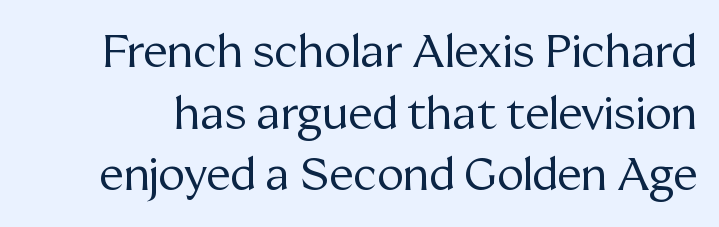
Q: Is the text bold? A: No.
Q: Is the text italic (slanted)? A: No, it is upright.
Q: Is the typeface a serif or a sans-serif typeface? A: Serif.
Q: Is the text underlined? A: No.
Q: Is the spacing between letters normal or unusually wide? A: Normal.
Q: Is the spacing between lines tight, normal or loose? A: Normal.
Q: Width (condensed, normal, or wide)? A: Normal.
Q: Stroke contrast? A: Medium.
Q: x-height? A: Medium.
Q: Monospaced? A: No.
